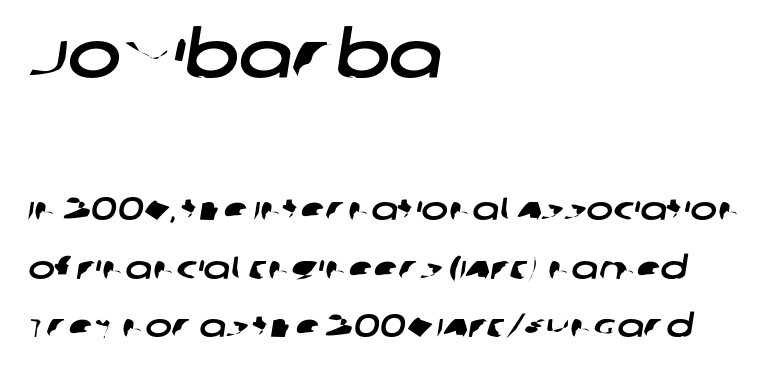
{"serif": "no", "width": "wide", "stroke_contrast": "low", "x_height": "large", "monospaced": "no", "underline": "no", "align": "left", "line_spacing_ratio": 1.83, "letter_spacing": "normal", "letter_spacing_em": 0.0, "larger_block": "first", "size_ratio": 2.0, "glyph_px": 64}
